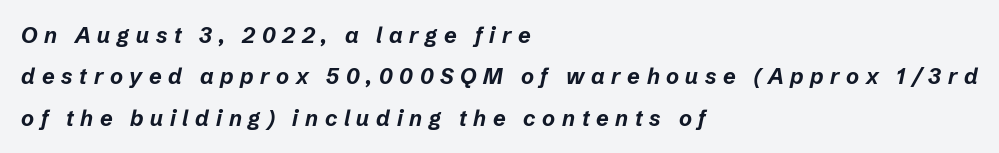
The image shows 22 px bold type, italic (leaning right); set left-aligned, line spacing 1.88x, unusually wide letter spacing (+0.3 em), not underlined.
